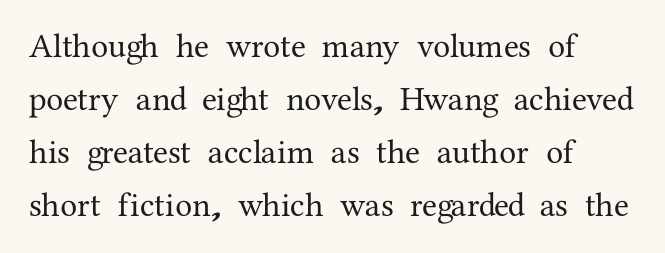
Q: Is the text italic (slanted)? A: No, it is upright.
Q: Is the typeface a serif or a sans-serif typeface? A: Serif.
Q: Is the text underlined? A: No.
Q: Is the spacing between letters normal or unusually wide? A: Normal.
Q: Is the spacing between lines tight, normal or loose? A: Normal.
Q: Width (condensed, normal, or wide)? A: Normal.
Q: Stroke contrast? A: Medium.
Q: x-height? A: Medium.
Q: Monospaced? A: No.
